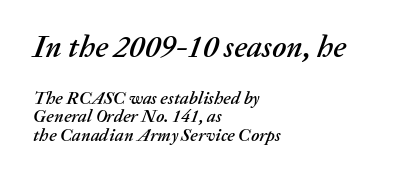
{"italic": "yes", "lean": "right", "slant_degrees": 20, "width": "normal", "stroke_contrast": "medium", "x_height": "medium", "monospaced": "no", "underline": "no", "align": "left", "line_spacing": "tight", "line_spacing_ratio": 1.03, "letter_spacing": "normal", "letter_spacing_em": 0.0, "larger_block": "first", "size_ratio": 1.72, "glyph_px": 31}
